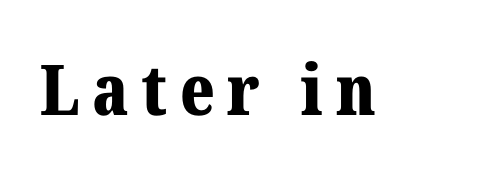
The image shows 70 px bold serif type, upright; set not underlined; medium stroke contrast and a medium x-height.
